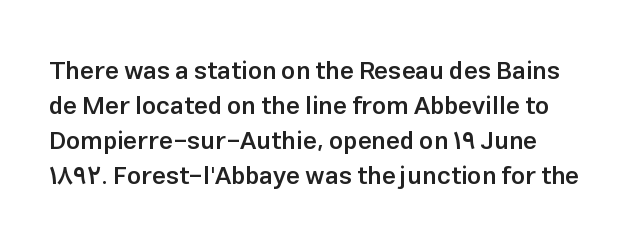
Ascenders rise straight up at ninety degrees. Glance below the letters and you will spot only blank space. Compared with an ordinary text face, these strokes are moderately heavier — a semibold. Look at the tracking — it's just the regular setting, nothing added. The block of text has a typical density, with ordinary space between rows.
